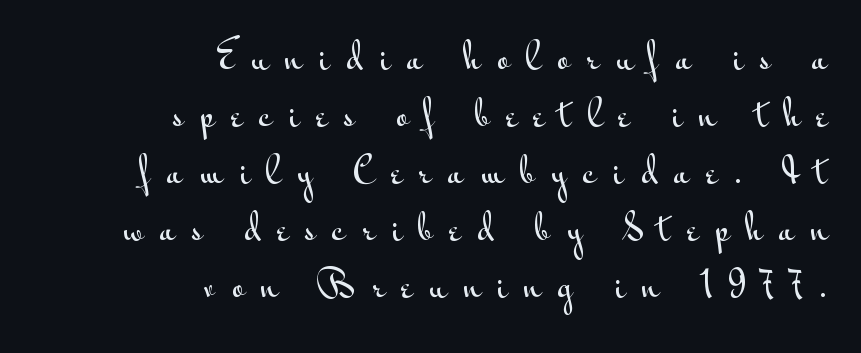
Q: Is the text italic (slanted)? A: Yes.
Q: Is the typeface a serif or a sans-serif typeface? A: Sans-serif.
Q: Is the text underlined? A: No.
Q: How is the paragraph aligned? A: Right-aligned.
Q: Is the spacing between letters normal or unusually wide? A: Unusually wide.
Q: Is the spacing between lines tight, normal or loose? A: Normal.
Q: Width (condensed, normal, or wide)? A: Wide.
Q: Stroke contrast? A: Medium.
Q: x-height? A: Small.
Q: Monospaced? A: No.
